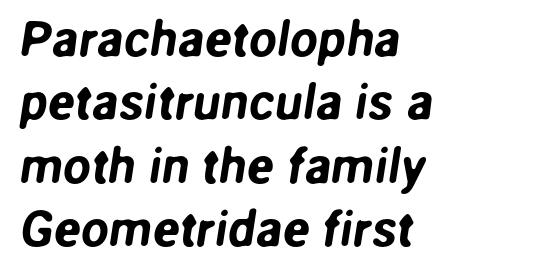
Q: Is the typeface a serif or a sans-serif typeface? A: Sans-serif.
Q: Is the text underlined? A: No.
Q: How is the paragraph aligned? A: Left-aligned.
Q: Is the spacing between letters normal or unusually wide? A: Normal.
Q: Is the spacing between lines tight, normal or loose? A: Normal.
Q: Width (condensed, normal, or wide)? A: Normal.
Q: Stroke contrast? A: Low.
Q: x-height? A: Medium.
Q: Monospaced? A: No.
